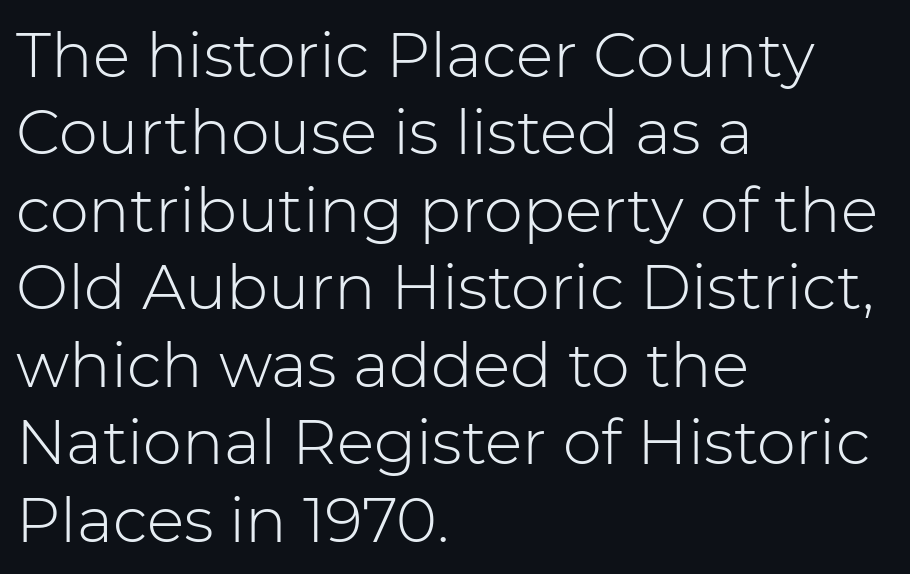
{"serif": "no", "italic": "no", "bold": "no", "weight": "light", "width": "normal", "stroke_contrast": "low", "x_height": "medium", "monospaced": "no", "underline": "no", "align": "left", "line_spacing": "normal", "line_spacing_ratio": 1.25, "letter_spacing": "normal", "letter_spacing_em": 0.0, "glyph_px": 62}
